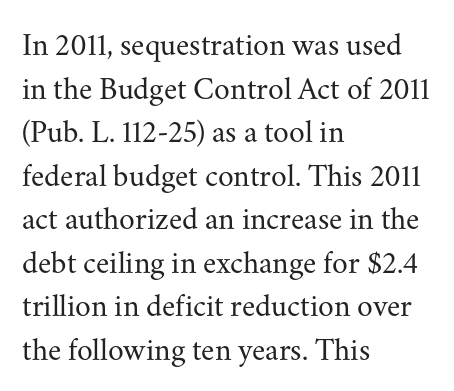
These lines are rendered in a variable-pitch font. How would I describe the line gaps? Plain and ordinary. The rag falls on the right side of this text block. Vertical stems look standard width or narrower in stroke. Beneath every word, the page is bare.
